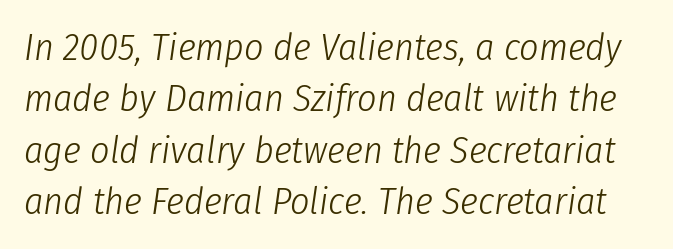
The image shows 38 px light, condensed type, italic (leaning right); set normal line spacing (1.35x), normal letter spacing, not underlined; low stroke contrast and a medium x-height.
